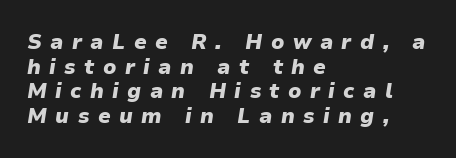
Q: Is the text bold? A: Yes.
Q: Is the text italic (slanted)? A: Yes, it leans right by about 9 degrees.
Q: Is the text underlined? A: No.
Q: How is the paragraph aligned? A: Left-aligned.
Q: Is the spacing between letters normal or unusually wide? A: Unusually wide.
